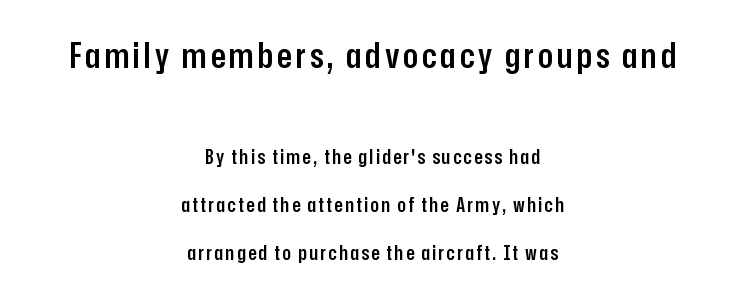
{"serif": "no", "italic": "no", "bold": "semi", "weight": "semibold", "width": "condensed", "stroke_contrast": "low", "x_height": "medium", "monospaced": "no", "underline": "no", "align": "center", "line_spacing": "loose", "line_spacing_ratio": 2.42, "larger_block": "first", "size_ratio": 1.75, "glyph_px": 35}
